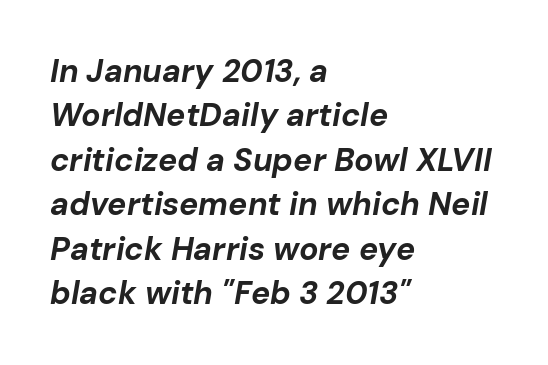
{"italic": "yes", "lean": "right", "slant_degrees": 10, "bold": "yes", "weight": "bold", "width": "normal", "stroke_contrast": "low", "x_height": "medium", "monospaced": "no", "underline": "no", "align": "left", "line_spacing": "normal", "line_spacing_ratio": 1.39, "letter_spacing": "normal", "letter_spacing_em": 0.0, "glyph_px": 32}
